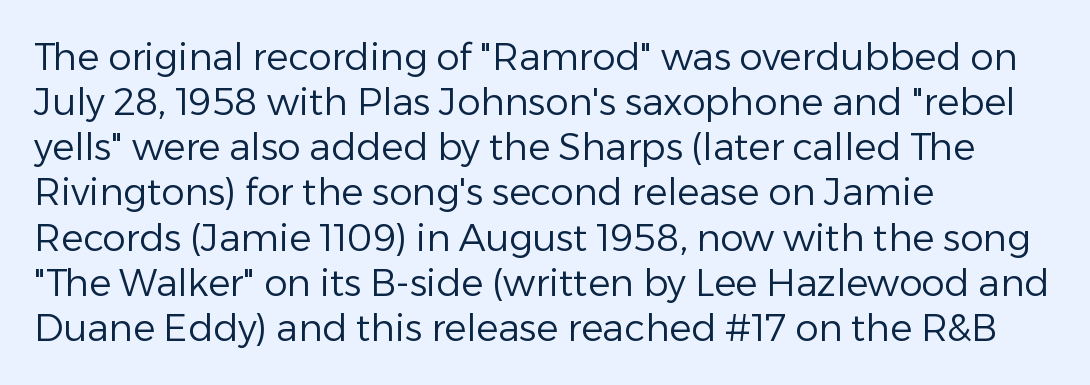
{"serif": "no", "italic": "no", "bold": "no", "weight": "regular", "width": "normal", "stroke_contrast": "low", "x_height": "medium", "monospaced": "no", "underline": "no", "align": "left", "line_spacing_ratio": 1.22, "letter_spacing": "normal", "letter_spacing_em": 0.0, "glyph_px": 37}
